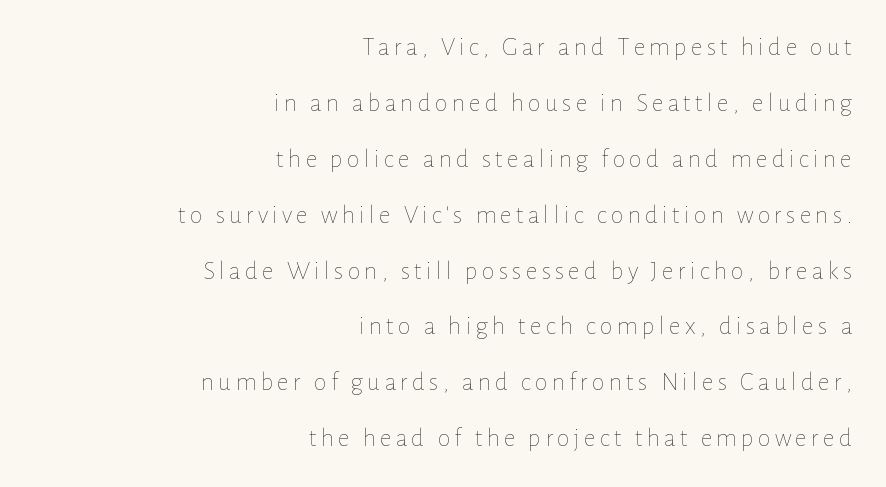
The setting favours the right margin, as signatures and pull-quotes sometimes do. Is this a heavy cut? Hardly; it is regular or lighter. These lines were composed using upright roman letters. Regarding leading, the lines here are spaced well apart.
